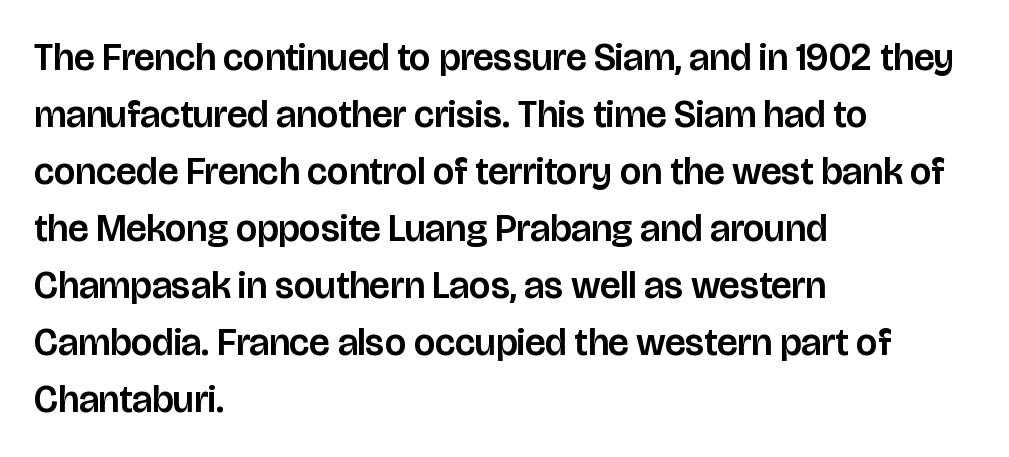
Here the glyphs are tracked normally, forming tight word shapes. A typesetter would call this leading conventional body-copy spacing. Varying glyph widths throughout — classic text-font behaviour. Observe the absence of serifs on each vertical stroke in this sample.
